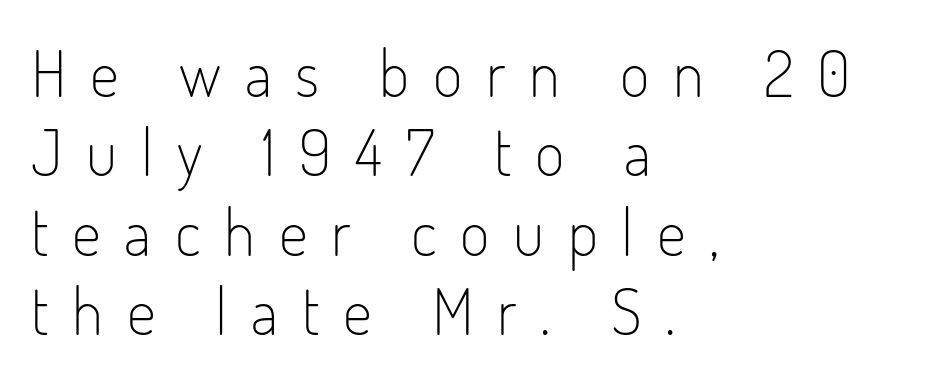
The letters advance in unequal steps, a hallmark of proportional type. A typesetter would label this face a sans. Letters rest on an invisible, unmarked baseline. This sample is left-justified, so line endings fall wherever the words run out. The face looks like a standard text weight, possibly lighter.
